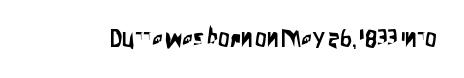
Each word holds together tightly as a unit, with standard inter-letter gaps. Posture: upright roman. The specimen omits any rule beneath the text block's lines.
